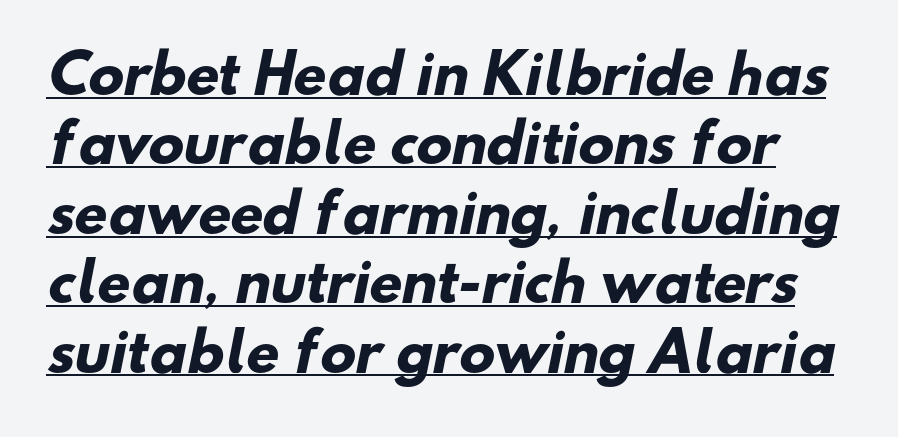
Spacing verdict: proportional, widths tailored to each character. Tracking value appears to be zero — textbook default spacing. Notice how thick the strokes are: this is what a full bold looks like. Is there an underline? Yes — a line sits under the letters.
